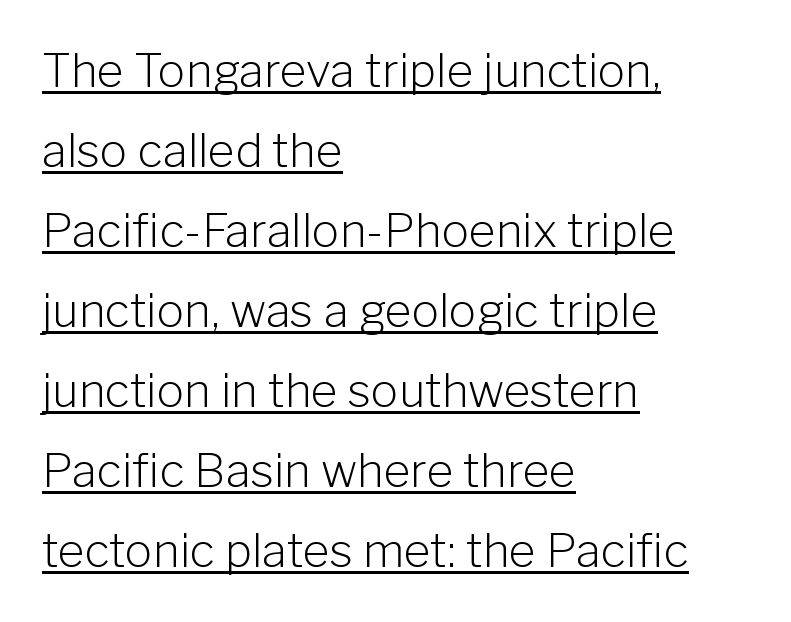
The string is rendered with underlining switched on. The passage is arranged the way most books set body copy — flush left. Heaviness? Minimal to ordinary, like unemphasized prose. Is this a sans? Yes — the strokes have no serifs. What stands out about the letter spacing? Nothing — it is the standard amount.
